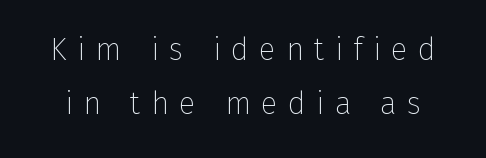
The image shows 31 px thin sans-serif type, upright; set line spacing 1.75x, unusually wide letter spacing (+0.33 em), not underlined; low stroke contrast and a medium x-height.
